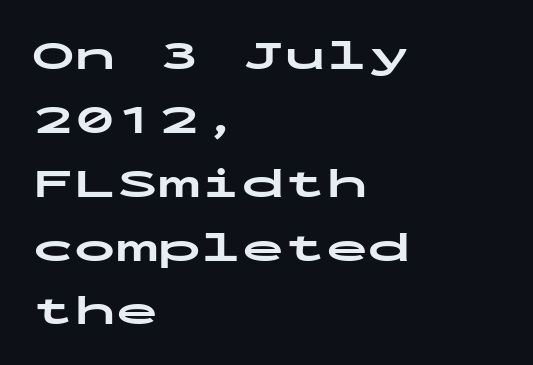
This rendering uses left alignment, leaving the right contour irregular. Clear beneath every line of the passage. The face used here is a sans, in the tradition of grotesques and geometrics. Rows of type keep a routine distance in the vertical direction.
